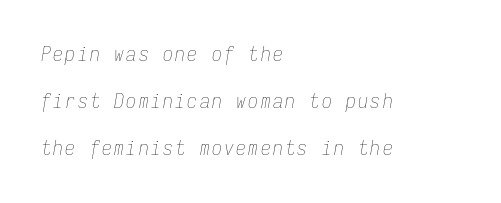
{"italic": "yes", "lean": "right", "slant_degrees": 9, "bold": "no", "underline": "no", "align": "left", "line_spacing": "loose", "line_spacing_ratio": 2.36, "glyph_px": 20}
